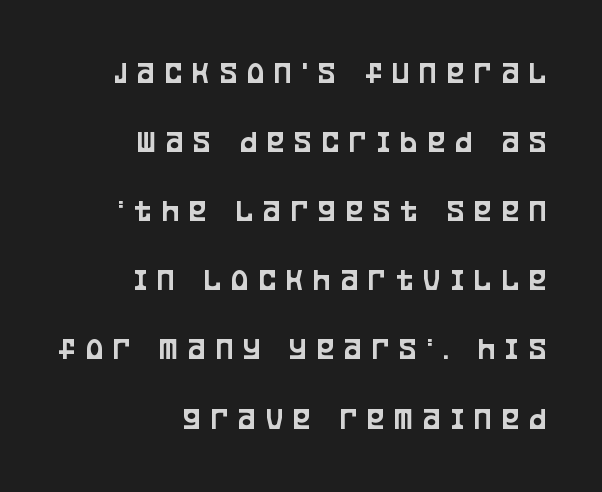
Words appear elongated and porous because spacing is wide. These lines stand farther apart than default settings would place them. If you drew a line through each stem, it would be perfectly vertical. Varying glyph widths throughout — classic text-font behaviour.
